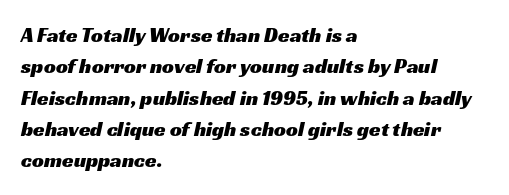
{"underline": "no", "align": "left", "line_spacing": "normal", "line_spacing_ratio": 1.49, "letter_spacing": "normal", "letter_spacing_em": 0.0, "glyph_px": 21}
